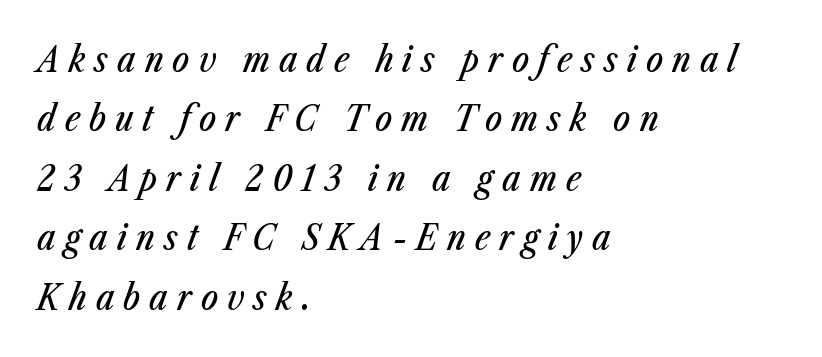
Notice how the stems are inclined rather than vertical — that's the hallmark of italics. Nobody drew a line under any word here. A typesetter would call this heavily tracked-out type. Regular leading. Caption: multi-line text, flush left, ragged right. These lines are rendered in a variable-pitch font.
